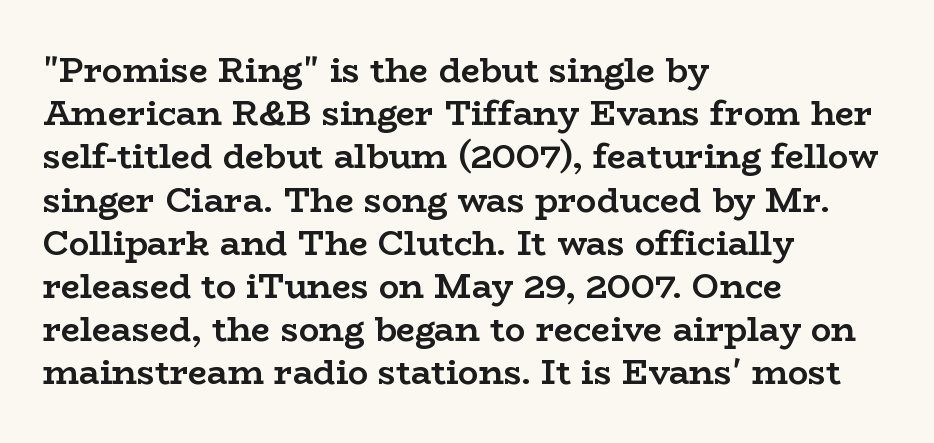
The image shows 34 px semibold, wide serif type, upright; set left-aligned, normal line spacing (1.27x), normal letter spacing, not underlined; low stroke contrast and a medium x-height.
